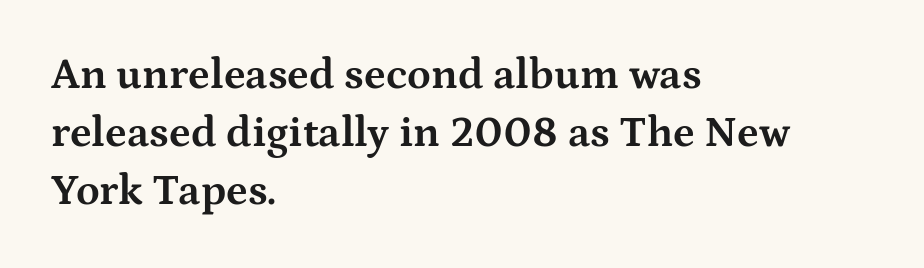
{"serif": "yes", "italic": "no", "bold": "yes", "weight": "bold", "width": "wide", "stroke_contrast": "medium", "x_height": "medium", "monospaced": "no", "underline": "no", "align": "left", "line_spacing": "normal", "line_spacing_ratio": 1.35, "letter_spacing": "normal", "letter_spacing_em": 0.0, "glyph_px": 43}
